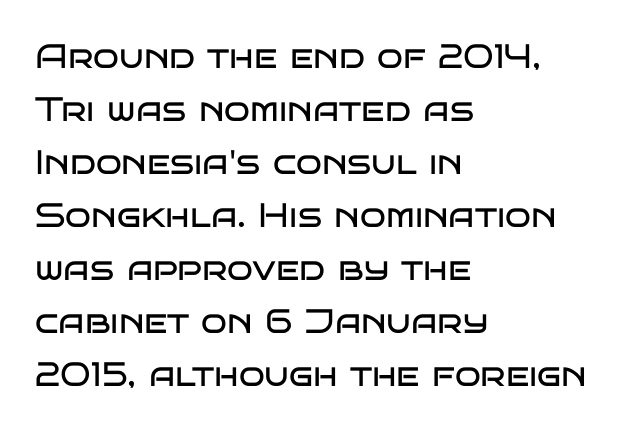
The image shows 34 px regular-weight, wide sans-serif type, upright; set left-aligned, normal line spacing (1.56x), normal letter spacing, not underlined; low stroke contrast and a large x-height.
